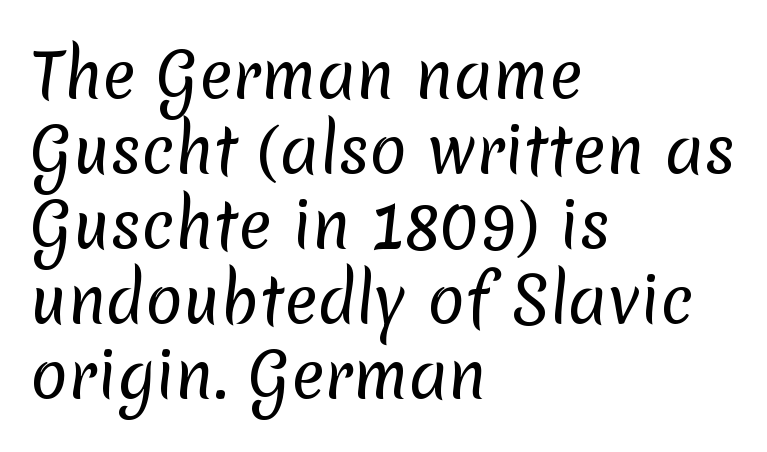
If you drew a ruler down the left edge, every line would touch it. Proportional: the letters do not fall into vertical columns. Only glyphs here, with clear space below each row. The strokes carry an ordinary text weight at most.
